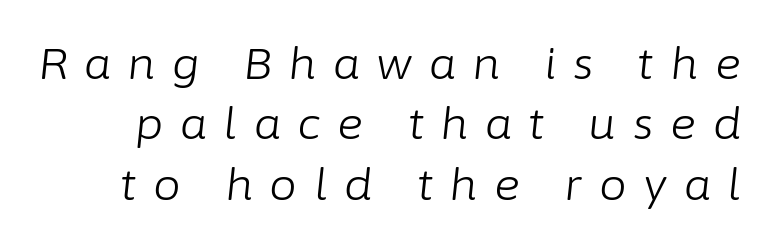
Slanted lettering throughout. Nothing heavy about these letters — not bold at all. How are the letters spaced? Widely, with obvious added tracking. Regarding leading, the lines here are spaced in the standard way. Do the characters align in a grid? No, the font is proportional.
